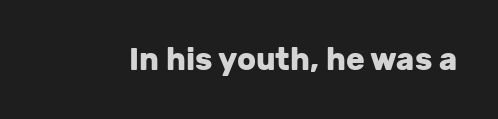
{"serif": "no", "italic": "no", "bold": "yes", "weight": "heavy", "width": "normal", "stroke_contrast": "low", "x_height": "medium", "monospaced": "no", "underline": "no", "letter_spacing": "normal", "letter_spacing_em": 0.0, "glyph_px": 31}
